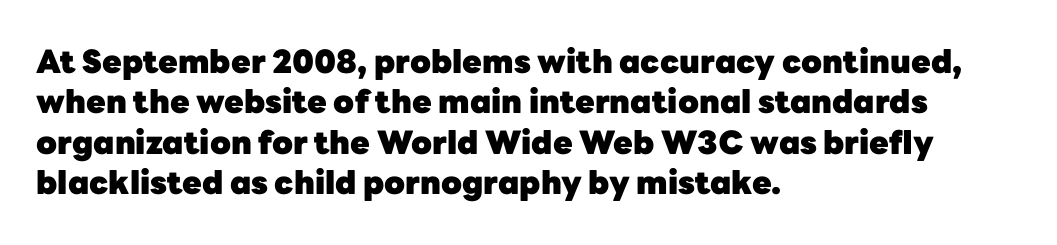
The rendering uses a moderate line-height, typical for paragraphs. What weight is shown? A full bold with thick strokes. The letters sit at their default tracking, neither squeezed nor spread. Font category for this specimen: sans-serif.
